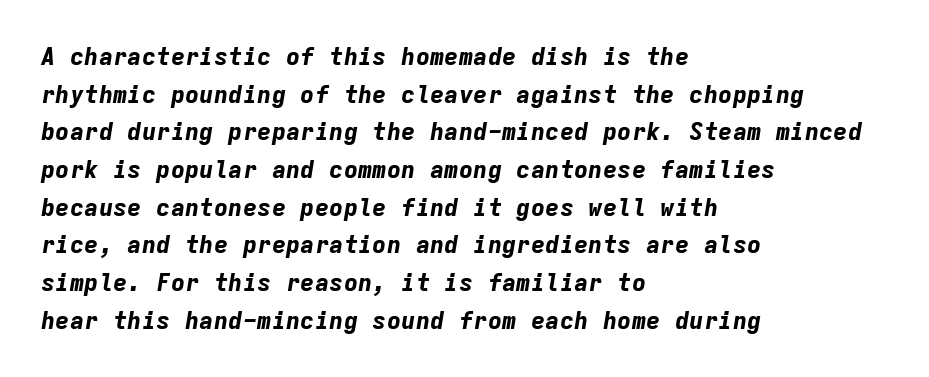
{"italic": "yes", "lean": "right", "slant_degrees": 9, "bold": "yes", "underline": "no", "align": "left", "line_spacing": "normal", "line_spacing_ratio": 1.57, "letter_spacing": "normal", "letter_spacing_em": 0.0, "glyph_px": 24}
